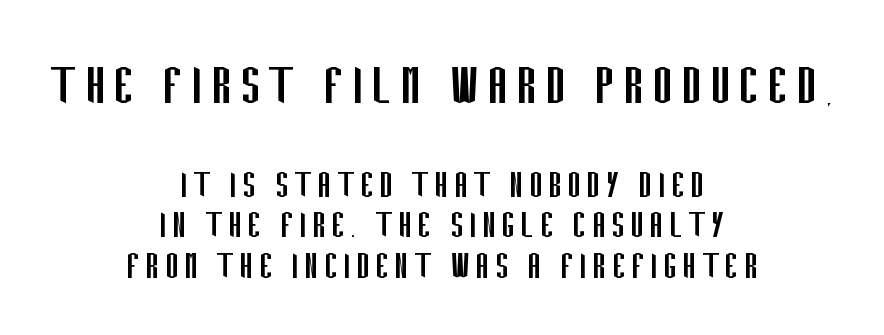
Q: Is the text bold? A: No.
Q: Is the text italic (slanted)? A: No, it is upright.
Q: Is the typeface a serif or a sans-serif typeface? A: Sans-serif.
Q: Is the text underlined? A: No.
Q: How is the paragraph aligned? A: Centered.
Q: Is the spacing between lines tight, normal or loose? A: Tight.
Q: Which block of text is set in a larger size, the first (top) or the second (bottom)? A: The first (top) one.
Q: Width (condensed, normal, or wide)? A: Condensed.
Q: Stroke contrast? A: Low.
Q: x-height? A: Large.
Q: Monospaced? A: No.
